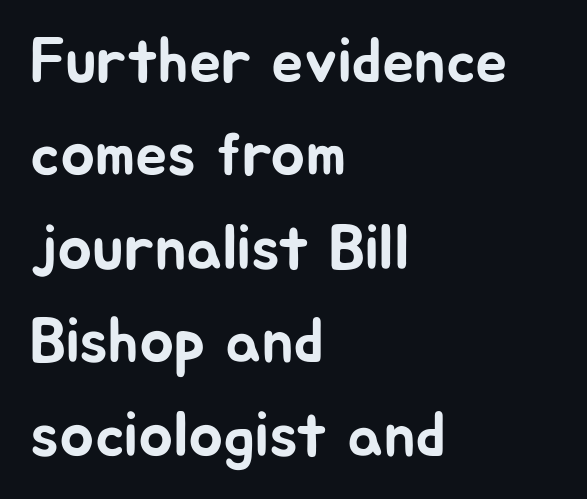
Honestly, there is no underline to notice here at all. The passage shown is typed in a proportional face where columns would drift. Vertical spacing — default. Nobody touched the tracking dial on this one. Look at the bottom of the vertical strokes: they stop flat, with no serifs.
